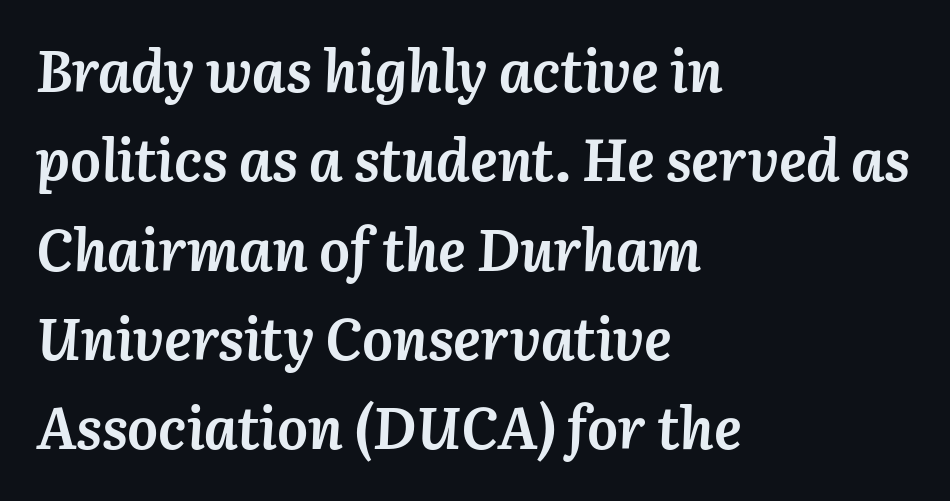
Q: Is the text bold? A: Yes.
Q: Is the text italic (slanted)? A: Yes, it leans right by about 3 degrees.
Q: Is the text underlined? A: No.
Q: How is the paragraph aligned? A: Left-aligned.
Q: Is the spacing between letters normal or unusually wide? A: Normal.
Q: Is the spacing between lines tight, normal or loose? A: Normal.
Q: Width (condensed, normal, or wide)? A: Normal.
Q: Stroke contrast? A: Medium.
Q: x-height? A: Medium.
Q: Monospaced? A: No.
